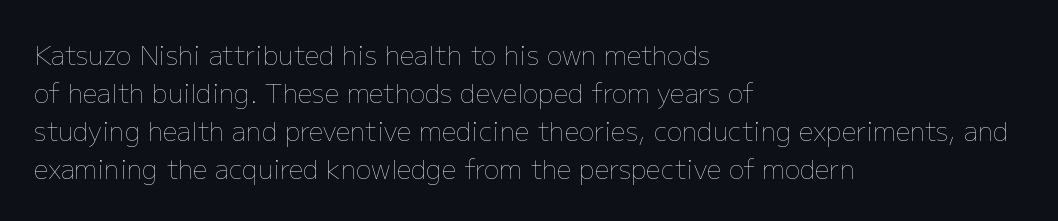
The image shows 26 px text type, upright; set left-aligned, normal line spacing (1.46x), normal letter spacing, not underlined.
